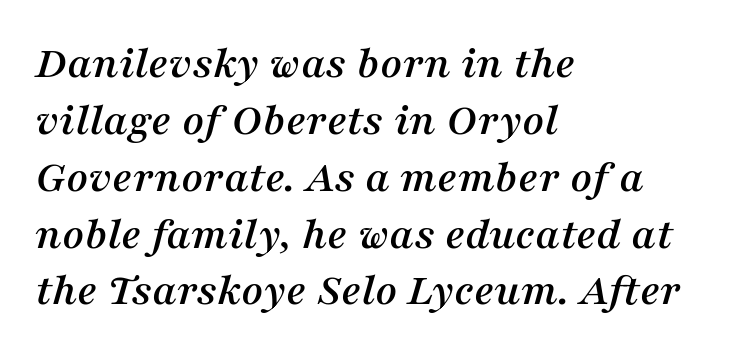
{"serif": "yes", "italic": "yes", "lean": "right", "slant_degrees": 16, "width": "normal", "stroke_contrast": "medium", "x_height": "medium", "monospaced": "no", "underline": "no", "align": "left", "line_spacing_ratio": 1.21, "letter_spacing": "normal", "letter_spacing_em": 0.0, "glyph_px": 47}
